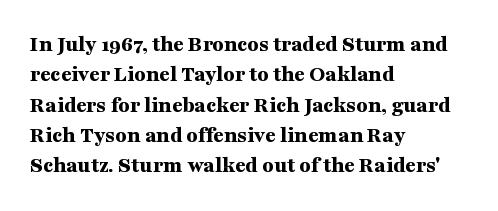
The image shows 23 px bold type, upright; set left-aligned, normal line spacing (1.32x), normal letter spacing, not underlined.
